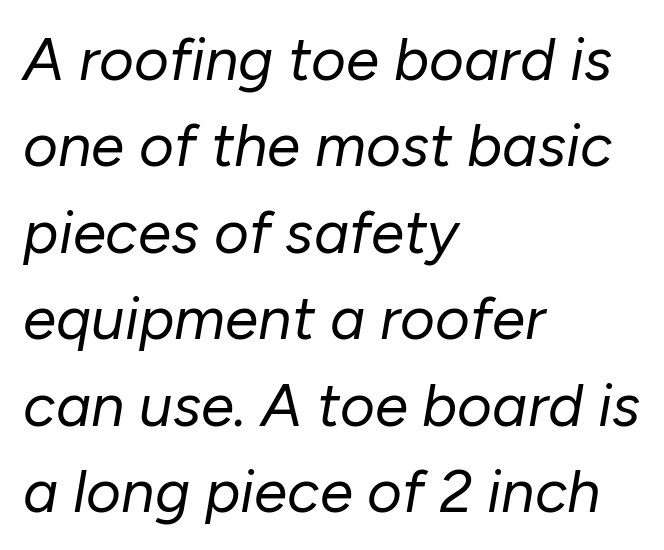
The image shows 60 px regular-weight type, italic (leaning right); set left-aligned, normal line spacing (1.44x), normal letter spacing, not underlined; low stroke contrast and a medium x-height.
